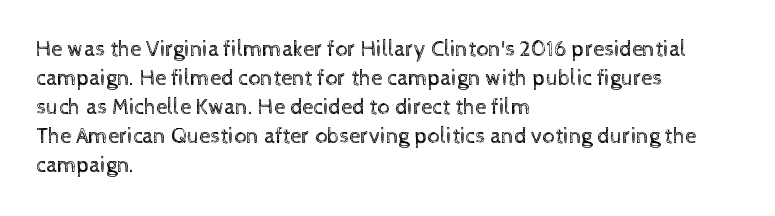
Tall strokes in this sample are plumb rather than angled. The passage shown has conventional tracking throughout. Every row of glyphs begins at an identical x-position on the left. A normal amount of white space separates one row of letters from the next. Type without underlining.
